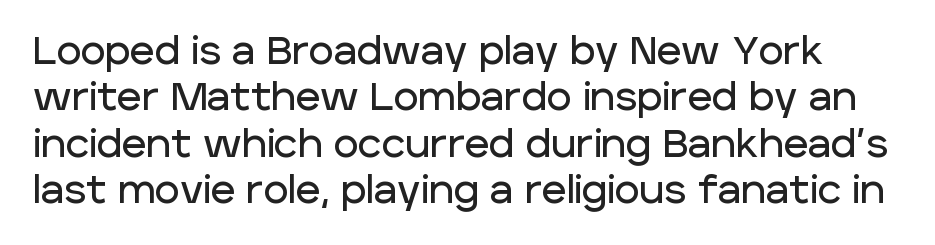
The image shows 38 px sans-serif type, upright; set line spacing 1.22x, normal letter spacing, not underlined; low stroke contrast and a large x-height.
